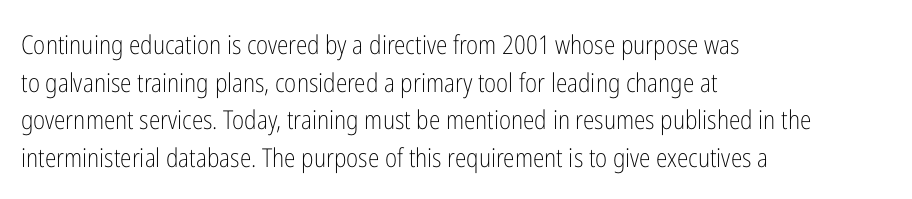
The image shows 26 px text type, upright; set left-aligned, normal line spacing (1.45x), normal letter spacing, not underlined.
